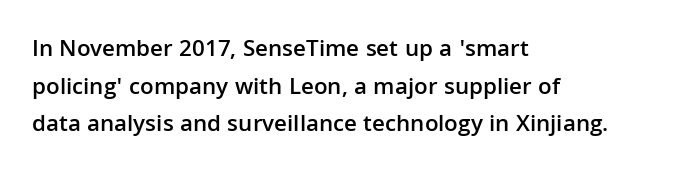
Q: Is the text bold? A: Semi-bold.
Q: Is the text italic (slanted)? A: No, it is upright.
Q: Is the text underlined? A: No.
Q: How is the paragraph aligned? A: Left-aligned.
Q: Is the spacing between letters normal or unusually wide? A: Normal.
Q: Is the spacing between lines tight, normal or loose? A: Normal.
